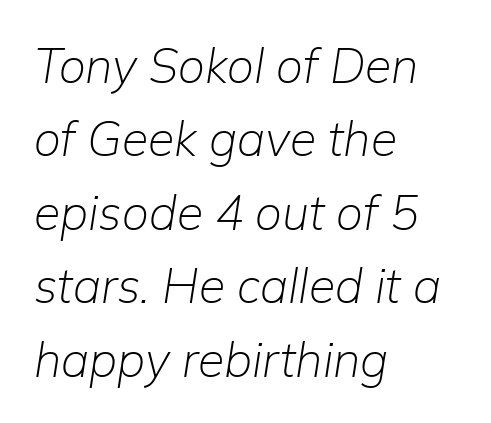
These lines are set flush left with a ragged right edge. Is the type heavy? It reads as light-to-regular instead. Is the type slanted? Yes — the strokes lean at a clear angle. Students, note that the glyphs here touch the page at normal intervals. The passage shown is typed in a proportional face where columns would drift. Vertical spacing — default.
